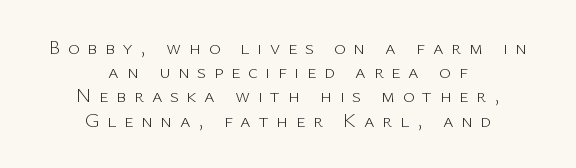
The image shows 20 px text type, upright; set centered, line spacing 1.21x, unusually wide letter spacing (+0.38 em), not underlined.
